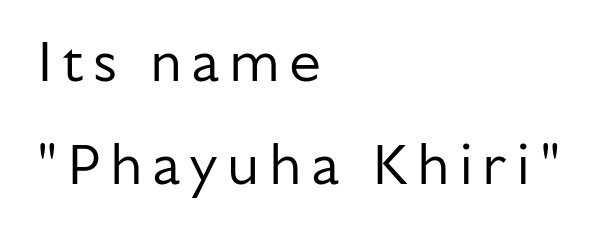
{"serif": "no", "italic": "no", "bold": "no", "weight": "regular", "width": "normal", "stroke_contrast": "low", "x_height": "medium", "monospaced": "no", "underline": "no", "align": "left", "line_spacing_ratio": 1.81, "glyph_px": 57}
